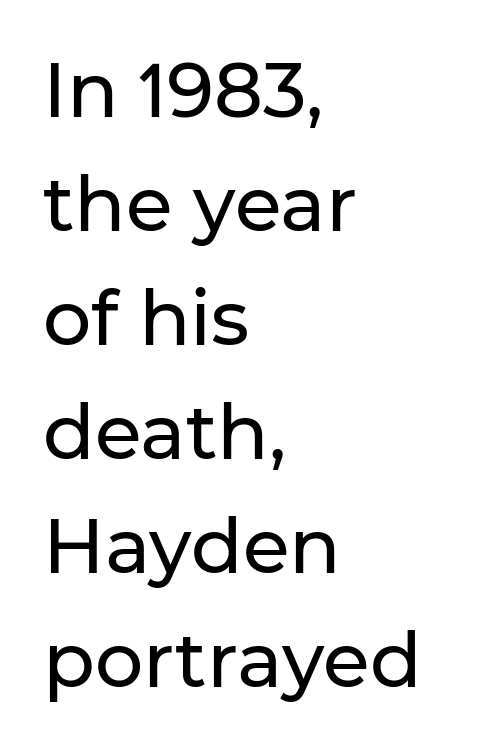
{"serif": "no", "italic": "no", "width": "normal", "stroke_contrast": "low", "x_height": "medium", "monospaced": "no", "underline": "no", "align": "left", "line_spacing": "normal", "line_spacing_ratio": 1.5, "letter_spacing": "normal", "letter_spacing_em": 0.0, "glyph_px": 76}
